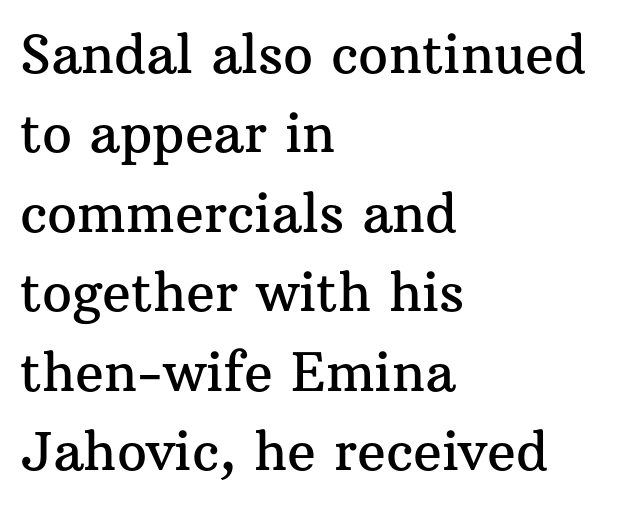
{"serif": "yes", "italic": "no", "width": "normal", "stroke_contrast": "medium", "x_height": "medium", "monospaced": "no", "underline": "no", "align": "left", "line_spacing": "normal", "line_spacing_ratio": 1.5, "letter_spacing": "normal", "letter_spacing_em": 0.0, "glyph_px": 53}
